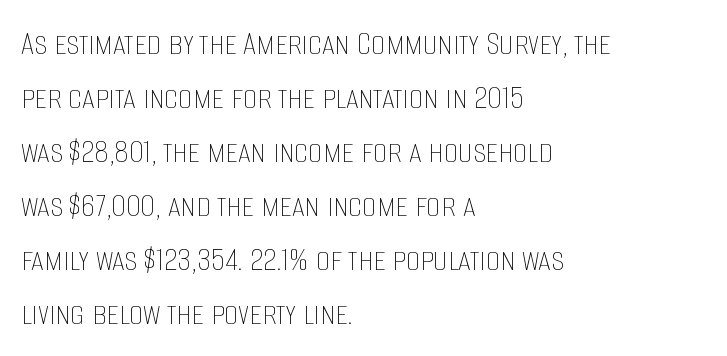
{"italic": "no", "bold": "no", "weight": "thin", "width": "condensed", "stroke_contrast": "low", "x_height": "large", "monospaced": "no", "underline": "no", "align": "left", "line_spacing": "normal", "line_spacing_ratio": 1.5, "letter_spacing": "normal", "letter_spacing_em": 0.0, "glyph_px": 36}
